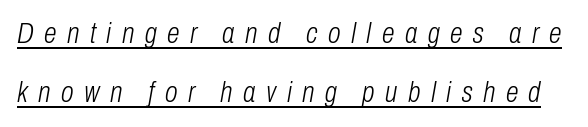
Q: Is the text bold? A: No.
Q: Is the text italic (slanted)? A: Yes, it leans right by about 10 degrees.
Q: Is the text underlined? A: Yes.
Q: Is the spacing between letters normal or unusually wide? A: Unusually wide.
Q: Is the spacing between lines tight, normal or loose? A: Loose.
Q: Width (condensed, normal, or wide)? A: Condensed.
Q: Stroke contrast? A: Low.
Q: x-height? A: Medium.
Q: Monospaced? A: No.
